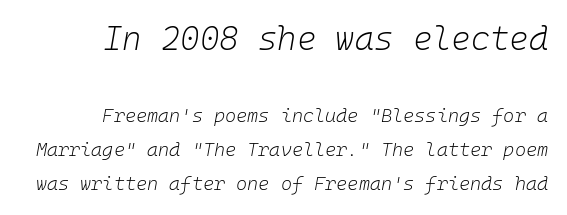
Unbolded letterforms with no extra heft. An italicized treatment has been applied to the whole sample. The line texture is even and compact thanks to regular tracking. Caption: multi-line text, flush right, ragged left.
